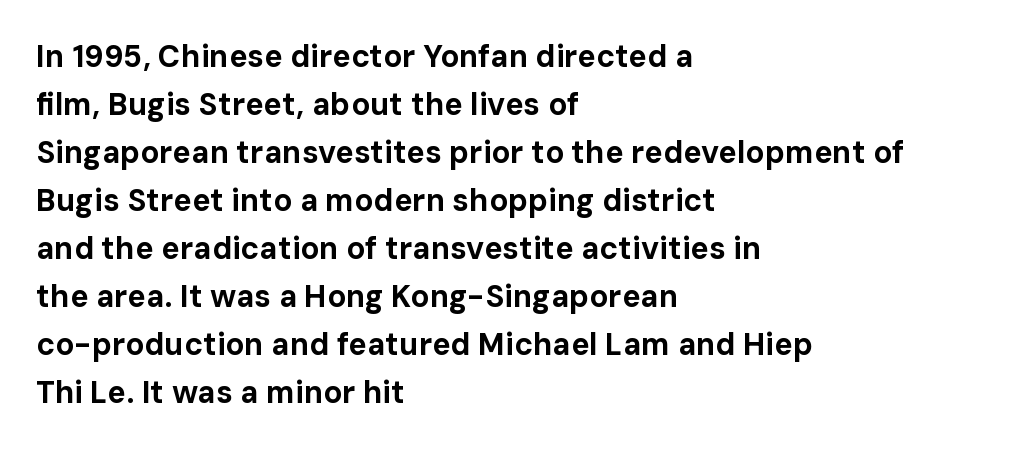
The image shows 31 px bold sans-serif type, upright; set left-aligned, normal line spacing (1.55x), normal letter spacing, not underlined; low stroke contrast and a medium x-height.
